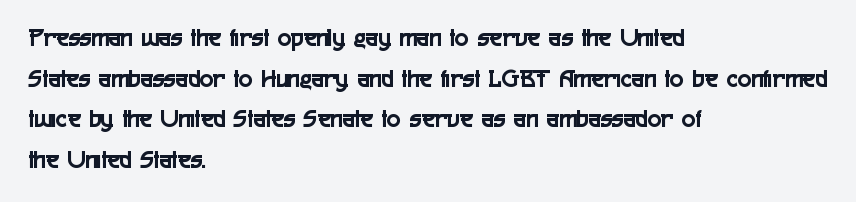
This rendering features lettering with no underline. How are the letters spaced? Ordinarily, with no added tracking. The setting favours the left margin, as ordinary paragraphs usually do. Does the lettering tilt? It doesn't — this is upright. Summary of vertical rhythm: regular, with standard interline spacing.
